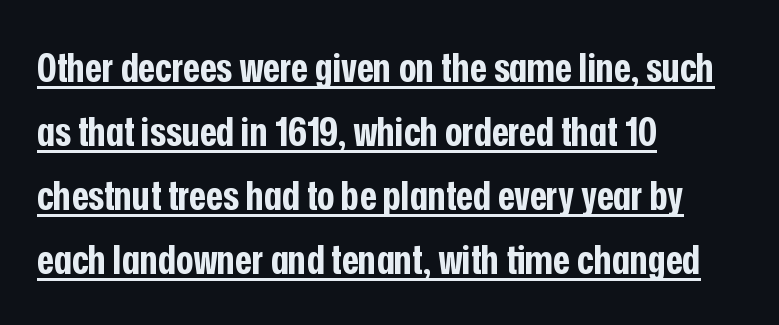
Q: Is the text bold? A: Yes.
Q: Is the text italic (slanted)? A: No, it is upright.
Q: Is the typeface a serif or a sans-serif typeface? A: Sans-serif.
Q: Is the text underlined? A: Yes.
Q: How is the paragraph aligned? A: Left-aligned.
Q: Is the spacing between letters normal or unusually wide? A: Normal.
Q: Is the spacing between lines tight, normal or loose? A: Normal.
Q: Width (condensed, normal, or wide)? A: Condensed.
Q: Stroke contrast? A: Low.
Q: x-height? A: Medium.
Q: Monospaced? A: No.
